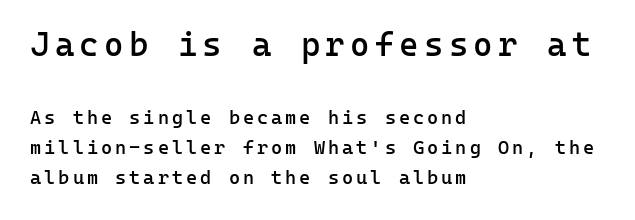
Q: Is the text bold? A: Semi-bold.
Q: Is the text italic (slanted)? A: No, it is upright.
Q: Is the typeface a serif or a sans-serif typeface? A: Sans-serif.
Q: Is the text underlined? A: No.
Q: How is the paragraph aligned? A: Left-aligned.
Q: Is the spacing between lines tight, normal or loose? A: Normal.
Q: Which block of text is set in a larger size, the first (top) or the second (bottom)? A: The first (top) one.
Q: Width (condensed, normal, or wide)? A: Normal.
Q: Stroke contrast? A: Low.
Q: x-height? A: Medium.
Q: Monospaced? A: Yes.
